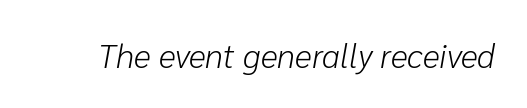
Q: Is the text bold? A: No.
Q: Is the text italic (slanted)? A: Yes, it leans right by about 10 degrees.
Q: Is the text underlined? A: No.
Q: Is the spacing between letters normal or unusually wide? A: Normal.
Q: Width (condensed, normal, or wide)? A: Normal.
Q: Stroke contrast? A: Low.
Q: x-height? A: Medium.
Q: Monospaced? A: No.
